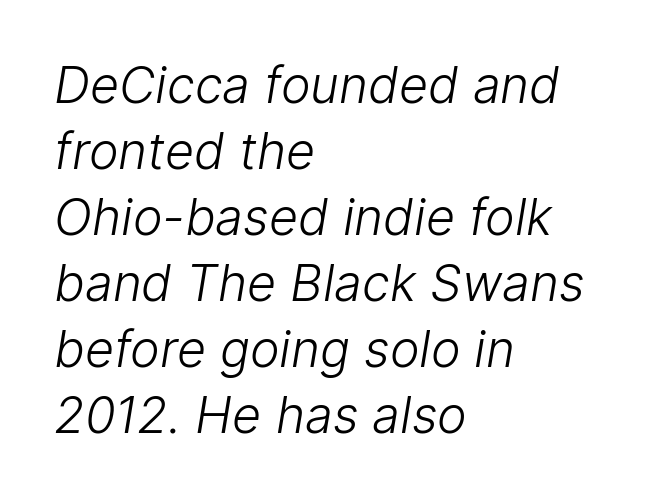
Check the space under the baseline: it is left empty. In CSS terms this would be text-align: left. This is sans-serif lettering, the kind often seen on screens and signage. Line spacing here is normal.
